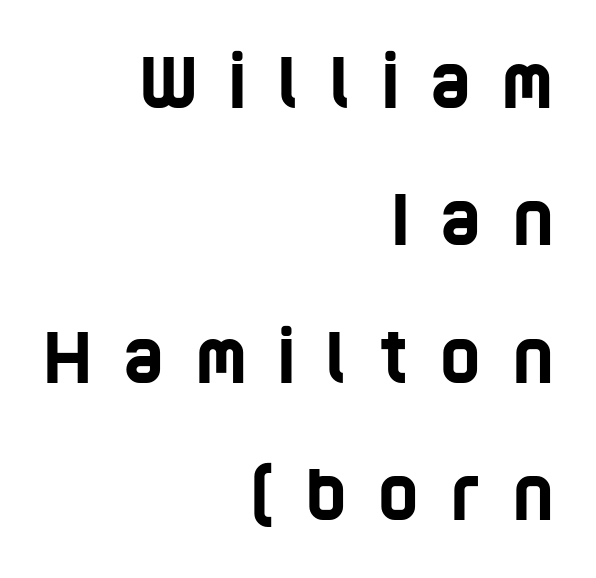
Q: Is the typeface a serif or a sans-serif typeface? A: Sans-serif.
Q: Is the text underlined? A: No.
Q: How is the paragraph aligned? A: Right-aligned.
Q: Is the spacing between letters normal or unusually wide? A: Unusually wide.
Q: Is the spacing between lines tight, normal or loose? A: Loose.
Q: Width (condensed, normal, or wide)? A: Condensed.
Q: Stroke contrast? A: Low.
Q: x-height? A: Large.
Q: Monospaced? A: No.
